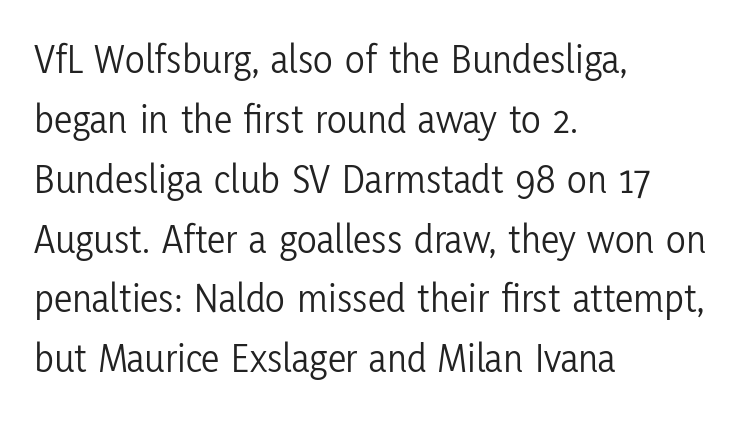
{"serif": "no", "italic": "no", "bold": "no", "weight": "light", "width": "condensed", "stroke_contrast": "low", "x_height": "medium", "monospaced": "no", "underline": "no", "align": "left", "line_spacing": "normal", "line_spacing_ratio": 1.46, "letter_spacing": "normal", "letter_spacing_em": 0.0, "glyph_px": 41}
